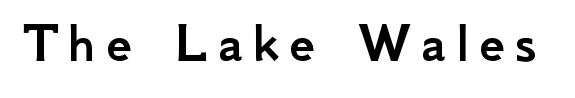
Think of a printed novel: that variable character pitch is what you see here. A typesetter would mark this as roman, not italic. Type style note: lacks serifs. This rendering features lettering with no underline.
